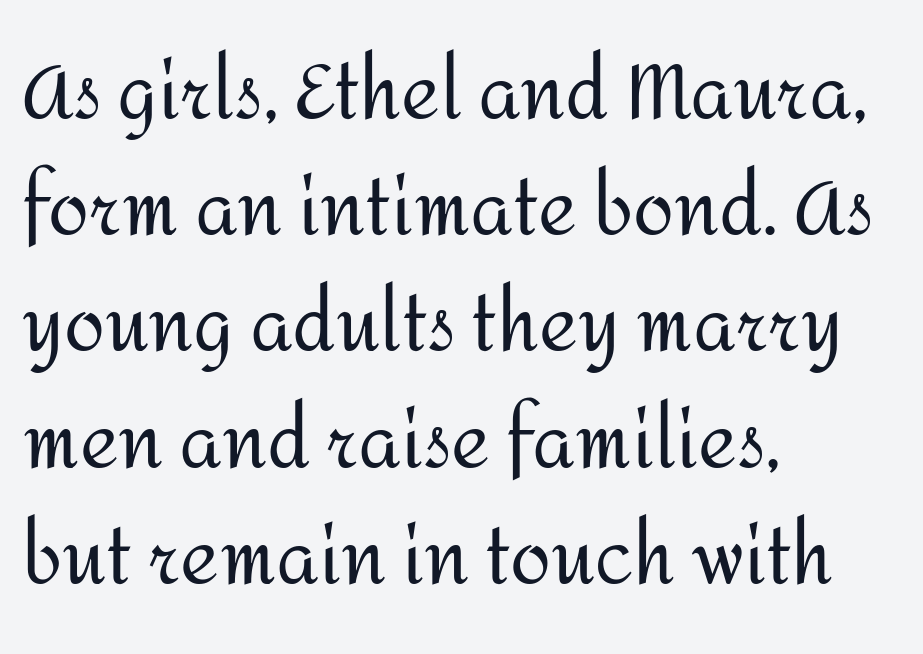
{"serif": "no", "italic": "no", "bold": "no", "weight": "regular", "width": "normal", "stroke_contrast": "medium", "x_height": "medium", "monospaced": "no", "underline": "no", "align": "left", "line_spacing": "normal", "line_spacing_ratio": 1.57, "letter_spacing": "normal", "letter_spacing_em": 0.0, "glyph_px": 74}
